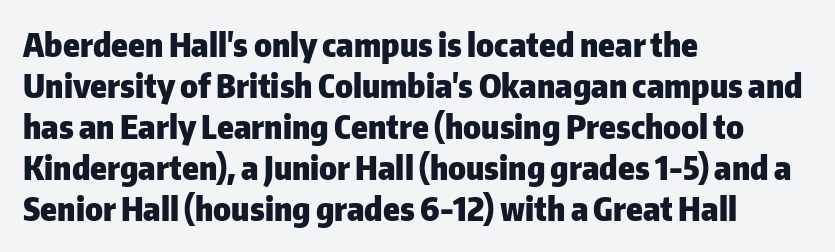
This sample has the flowing, uneven cadence of proportional lettering. Descenders hang freely into open space. Check where the strokes stop: nothing finishes them off — pure sans. Look at the tracking — it's just the regular setting, nothing added.
